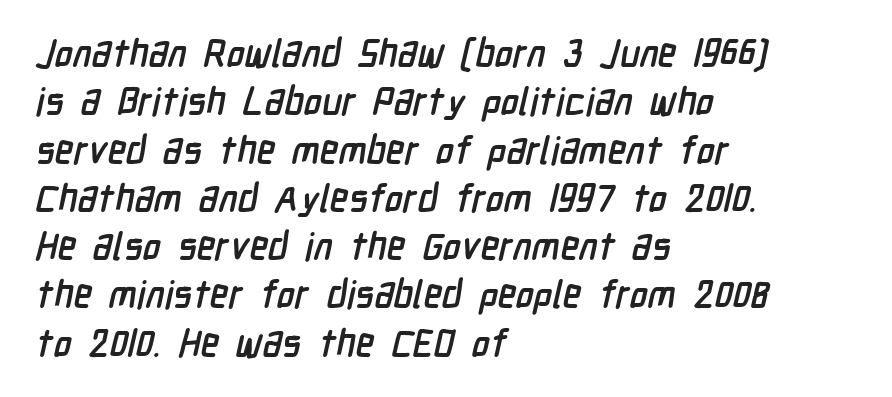
A typesetter would call this zero additional tracking. The rendering anchors every line to the left-hand side. Only glyphs here, with clear space below each row. The text was rendered using a sans face with plain stroke endings. Students, observe: this is what conventionally led text looks like. The letters advance in unequal steps, a hallmark of proportional type.
